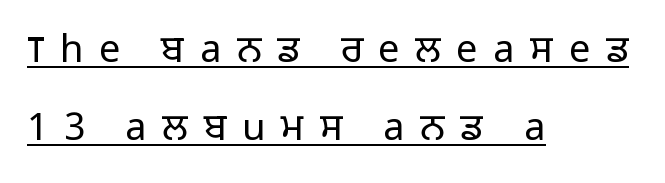
The image shows 38 px light sans-serif type, upright; set left-aligned, loose line spacing (2.04x), unusually wide letter spacing (+0.41 em), underlined; low stroke contrast and a medium x-height.
